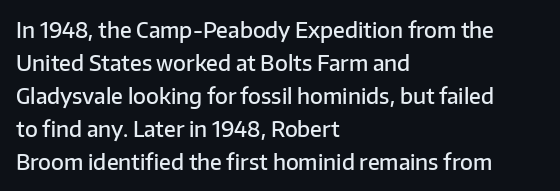
You could call the tracking neutral — neither tight nor loose. Which margin do the lines hug? The left one — the right edge is uneven. Regarding leading, the lines here are spaced in the standard way. Does the weight exceed regular? Yes, but only to semibold. The glyphs are unaccompanied by any horizontal stroke below them.
